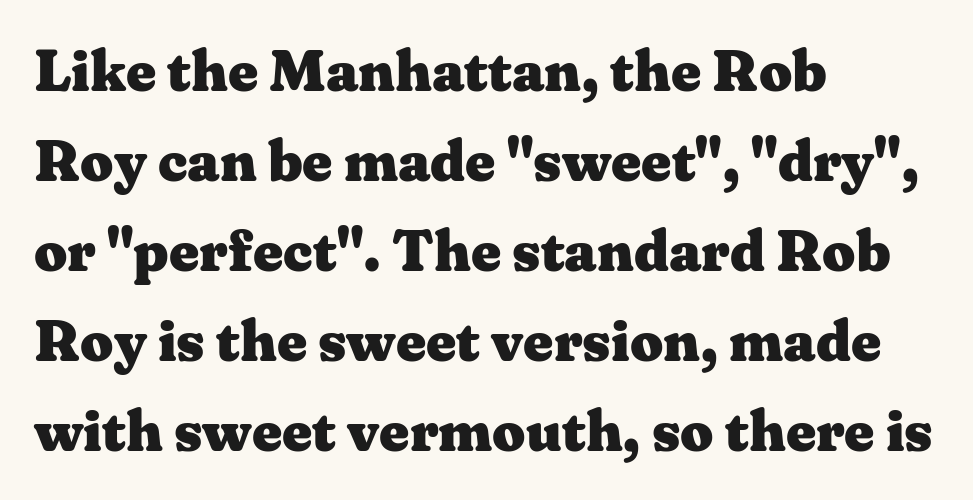
A typesetter would call this proportional, since set widths differ per character. Every stem runs plumb, perpendicular to the baseline. Anything drawn beneath the words? Only blank space. The rows are spaced the way most documents space them. I'd call this a serif setting — the letters wear small feet. Tracking value appears to be zero — textbook default spacing.
